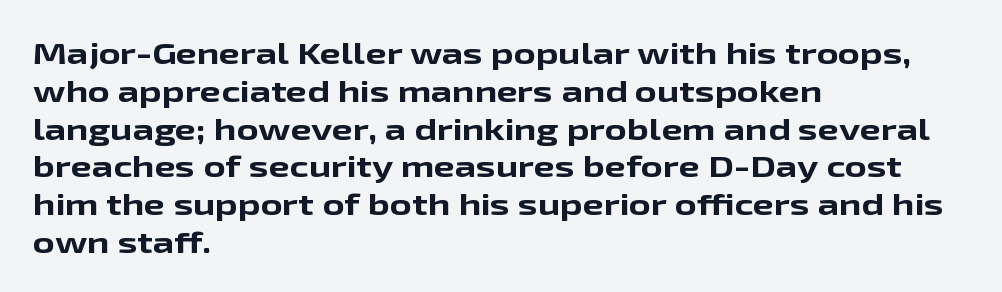
Q: Is the text bold? A: Yes.
Q: Is the text italic (slanted)? A: No, it is upright.
Q: Is the typeface a serif or a sans-serif typeface? A: Sans-serif.
Q: Is the text underlined? A: No.
Q: How is the paragraph aligned? A: Left-aligned.
Q: Is the spacing between letters normal or unusually wide? A: Normal.
Q: Is the spacing between lines tight, normal or loose? A: Normal.
Q: Width (condensed, normal, or wide)? A: Wide.
Q: Stroke contrast? A: Low.
Q: x-height? A: Medium.
Q: Monospaced? A: No.
